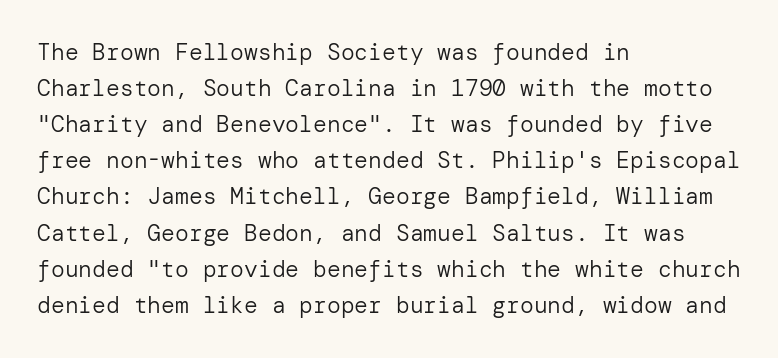
{"italic": "no", "bold": "no", "underline": "no", "align": "left", "line_spacing": "normal", "line_spacing_ratio": 1.57, "letter_spacing": "normal", "letter_spacing_em": 0.0, "glyph_px": 23}
